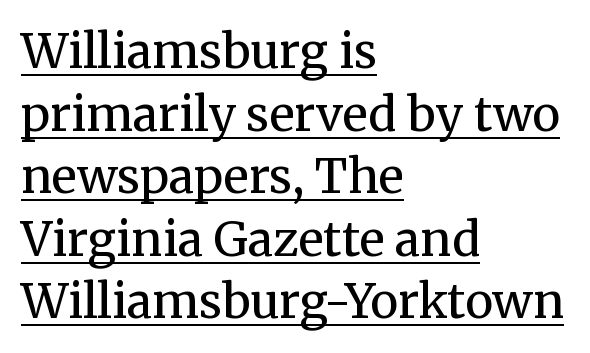
{"serif": "yes", "italic": "no", "bold": "no", "weight": "regular", "width": "normal", "stroke_contrast": "medium", "x_height": "medium", "monospaced": "no", "underline": "yes", "align": "left", "line_spacing": "normal", "line_spacing_ratio": 1.33, "letter_spacing": "normal", "letter_spacing_em": 0.0, "glyph_px": 47}
